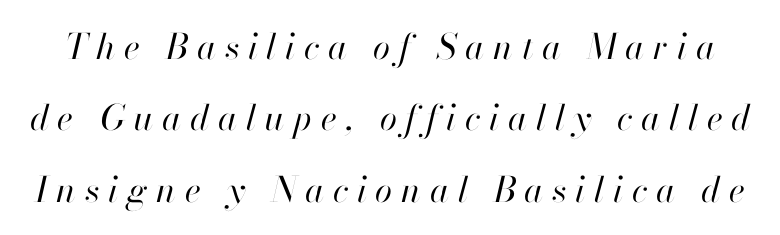
{"italic": "yes", "lean": "right", "slant_degrees": 13, "bold": "no", "weight": "regular", "width": "normal", "stroke_contrast": "high", "x_height": "small", "monospaced": "no", "underline": "no", "line_spacing": "loose", "line_spacing_ratio": 2.04, "letter_spacing": "wide", "letter_spacing_em": 0.25, "glyph_px": 35}
